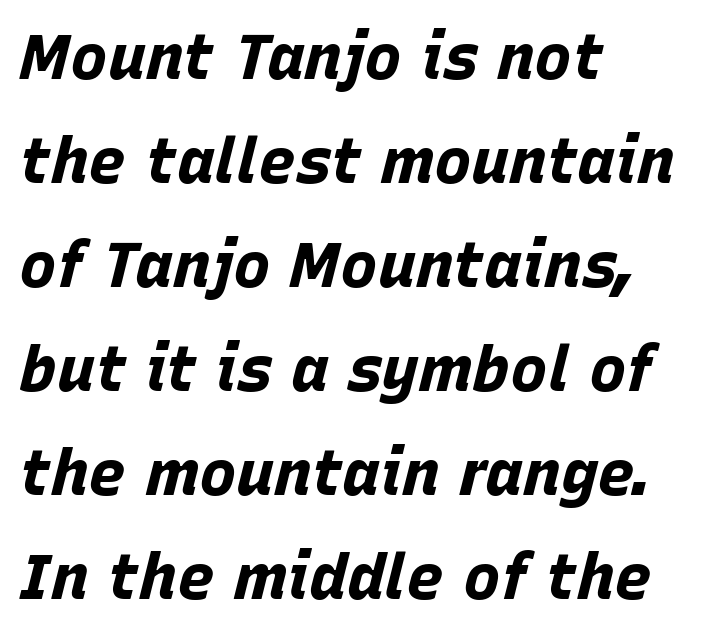
There's an unmistakable incline to the writing here. Looks like regular typesetting: each glyph gets only the width it needs. Strong, thick strokes mark this as bold type. Whoever set this chose a conventional vertical rhythm. Descenders hang freely into open space.
